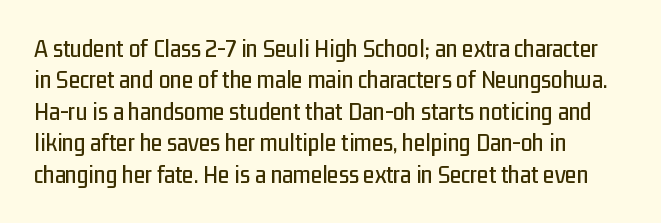
The image shows 26 px text type, upright; set left-aligned, line spacing 1.21x, normal letter spacing, not underlined.
